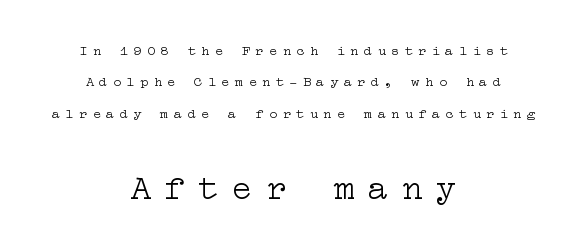
The image shows 35 px light, wide serif type, upright; set centered, loose line spacing (2.24x), unusually wide letter spacing (+0.37 em), not underlined; the second (bottom) block is 2.5x larger; low stroke contrast and a medium x-height.
